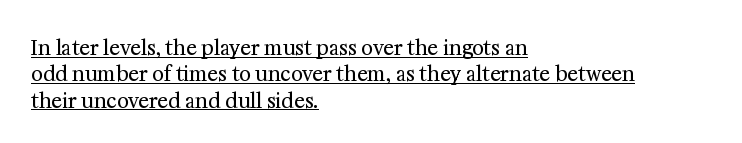
The image shows 20 px text type, upright; set left-aligned, normal line spacing (1.32x), normal letter spacing, underlined.
